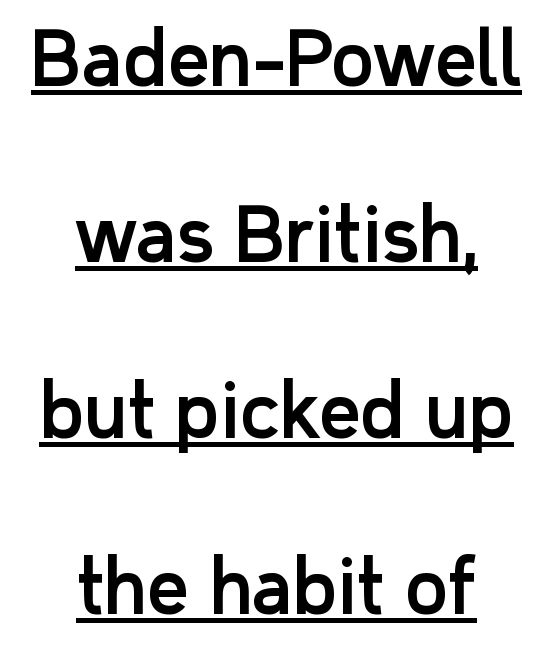
The image shows 73 px sans-serif type, upright; set centered, loose line spacing (2.41x), normal letter spacing, underlined; low stroke contrast and a medium x-height.
